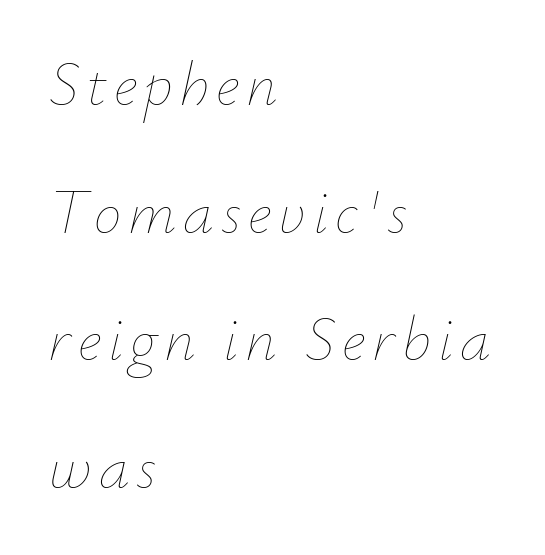
{"italic": "yes", "lean": "right", "slant_degrees": 12, "bold": "no", "weight": "thin", "width": "normal", "stroke_contrast": "low", "x_height": "small", "monospaced": "no", "underline": "no", "align": "left", "line_spacing": "loose", "line_spacing_ratio": 2.06, "glyph_px": 62}
